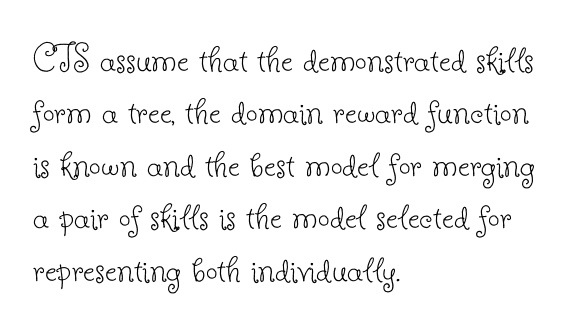
{"serif": "yes", "italic": "no", "bold": "no", "weight": "thin", "width": "normal", "stroke_contrast": "low", "x_height": "small", "monospaced": "no", "underline": "no", "align": "left", "line_spacing": "normal", "line_spacing_ratio": 1.25, "letter_spacing": "normal", "letter_spacing_em": 0.0, "glyph_px": 42}
